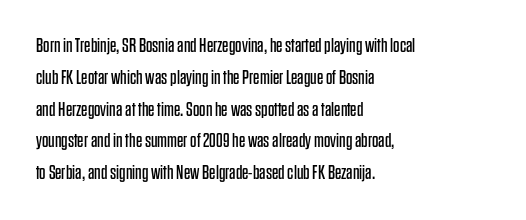
Q: Is the text bold? A: No.
Q: Is the text italic (slanted)? A: No, it is upright.
Q: Is the text underlined? A: No.
Q: How is the paragraph aligned? A: Left-aligned.
Q: Is the spacing between letters normal or unusually wide? A: Normal.
Q: Is the spacing between lines tight, normal or loose? A: Normal.
